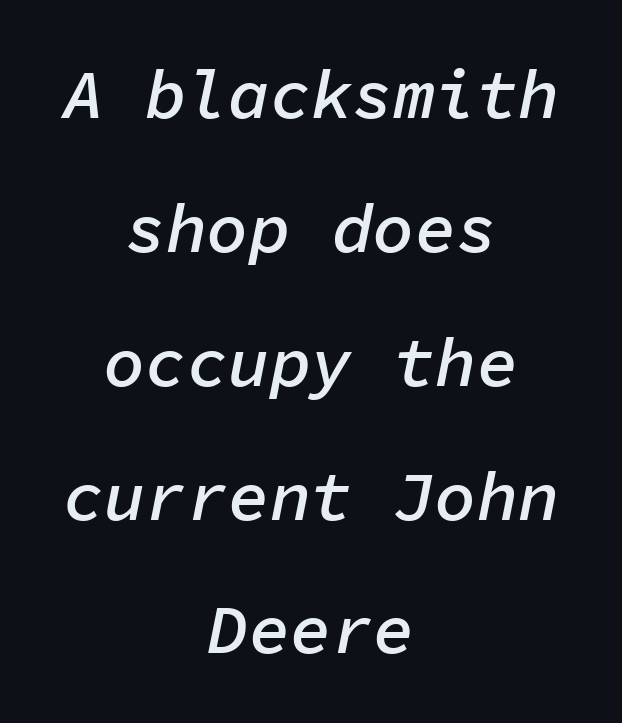
Q: Is the text bold? A: Semi-bold.
Q: Is the text italic (slanted)? A: Yes, it leans right by about 11 degrees.
Q: Is the text underlined? A: No.
Q: How is the paragraph aligned? A: Centered.
Q: Is the spacing between letters normal or unusually wide? A: Normal.
Q: Is the spacing between lines tight, normal or loose? A: Loose.
Q: Width (condensed, normal, or wide)? A: Normal.
Q: Stroke contrast? A: Low.
Q: x-height? A: Medium.
Q: Monospaced? A: Yes.
